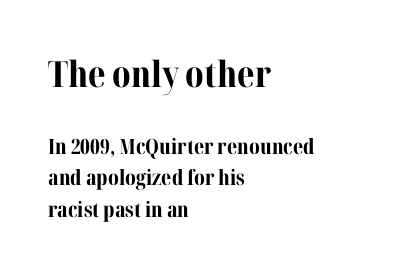
Q: Is the text bold? A: Yes.
Q: Is the text italic (slanted)? A: No, it is upright.
Q: Is the typeface a serif or a sans-serif typeface? A: Serif.
Q: Is the text underlined? A: No.
Q: How is the paragraph aligned? A: Left-aligned.
Q: Is the spacing between letters normal or unusually wide? A: Normal.
Q: Is the spacing between lines tight, normal or loose? A: Normal.
Q: Which block of text is set in a larger size, the first (top) or the second (bottom)? A: The first (top) one.
Q: Width (condensed, normal, or wide)? A: Normal.
Q: Stroke contrast? A: Medium.
Q: x-height? A: Medium.
Q: Monospaced? A: No.
